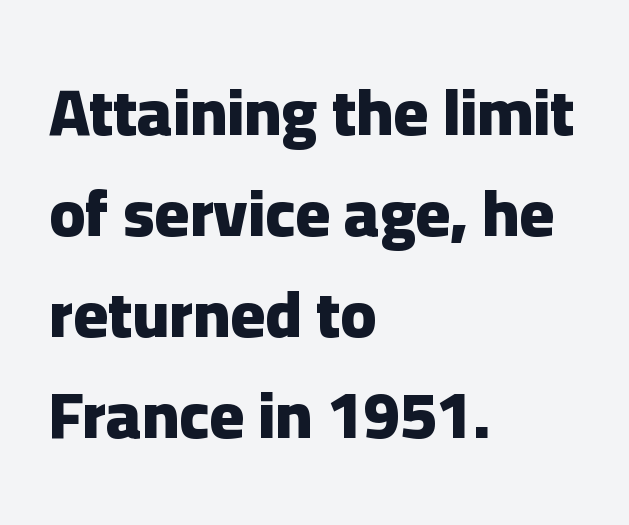
{"serif": "no", "italic": "no", "bold": "yes", "weight": "heavy", "width": "normal", "stroke_contrast": "low", "x_height": "medium", "monospaced": "no", "underline": "no", "align": "left", "line_spacing": "normal", "line_spacing_ratio": 1.53, "letter_spacing": "normal", "letter_spacing_em": 0.0, "glyph_px": 66}
